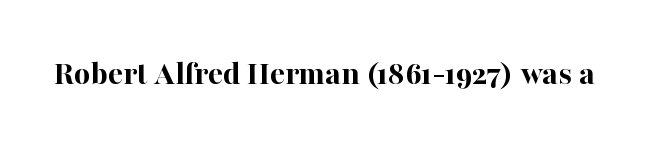
The image shows 35 px bold serif type, upright; set normal letter spacing, not underlined; high stroke contrast and a medium x-height.
